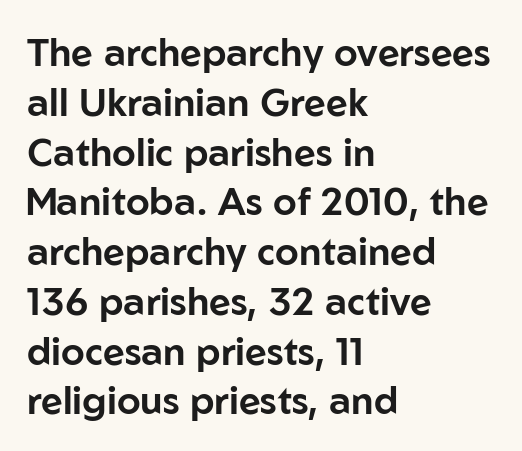
Rendered with straight, roman letterforms. Anything drawn beneath the words? Only blank space. Honestly, the row spacing looks completely unremarkable. A sans-serif font was chosen for this passage.
